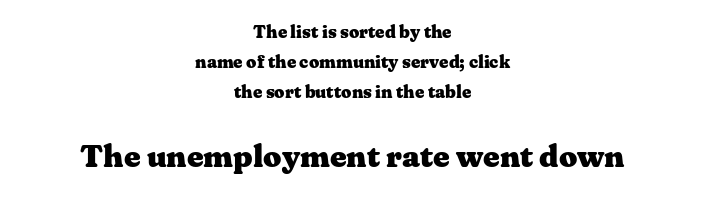
Q: Is the text bold? A: Yes.
Q: Is the text italic (slanted)? A: No, it is upright.
Q: Is the typeface a serif or a sans-serif typeface? A: Serif.
Q: Is the text underlined? A: No.
Q: How is the paragraph aligned? A: Centered.
Q: Is the spacing between letters normal or unusually wide? A: Normal.
Q: Is the spacing between lines tight, normal or loose? A: Normal.
Q: Which block of text is set in a larger size, the first (top) or the second (bottom)? A: The second (bottom) one.
Q: Width (condensed, normal, or wide)? A: Wide.
Q: Stroke contrast? A: Medium.
Q: x-height? A: Medium.
Q: Monospaced? A: No.
